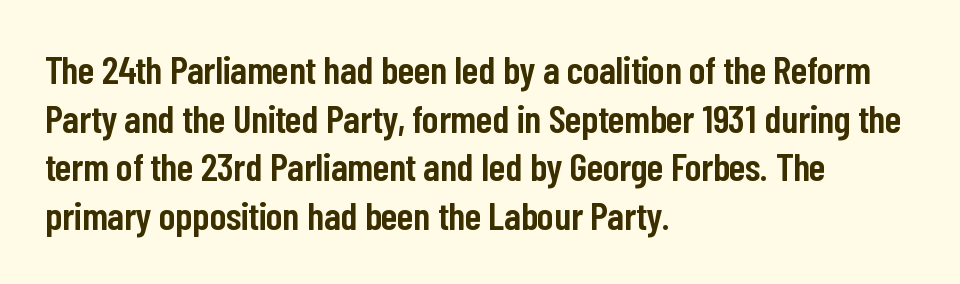
The image shows 39 px semibold, condensed sans-serif type, upright; set left-aligned, normal line spacing (1.25x), normal letter spacing, not underlined; low stroke contrast and a medium x-height.
